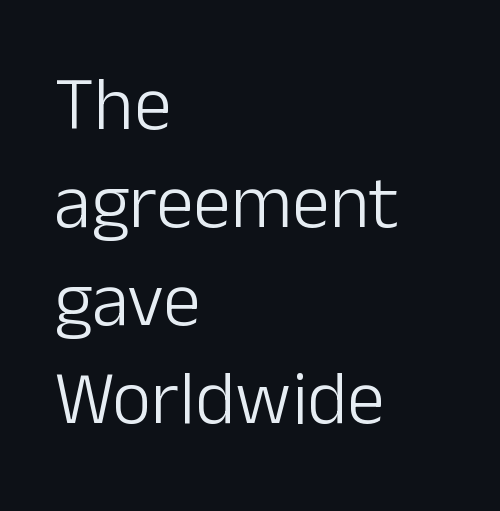
The horizontal fit of the characters is conventional and even. To sum up the face: it is a sans, with no serifs. Unbolded letterforms with no extra heft. Notice how the stems are strictly vertical — no italics here. A clean baseline with only descenders dipping below it.
